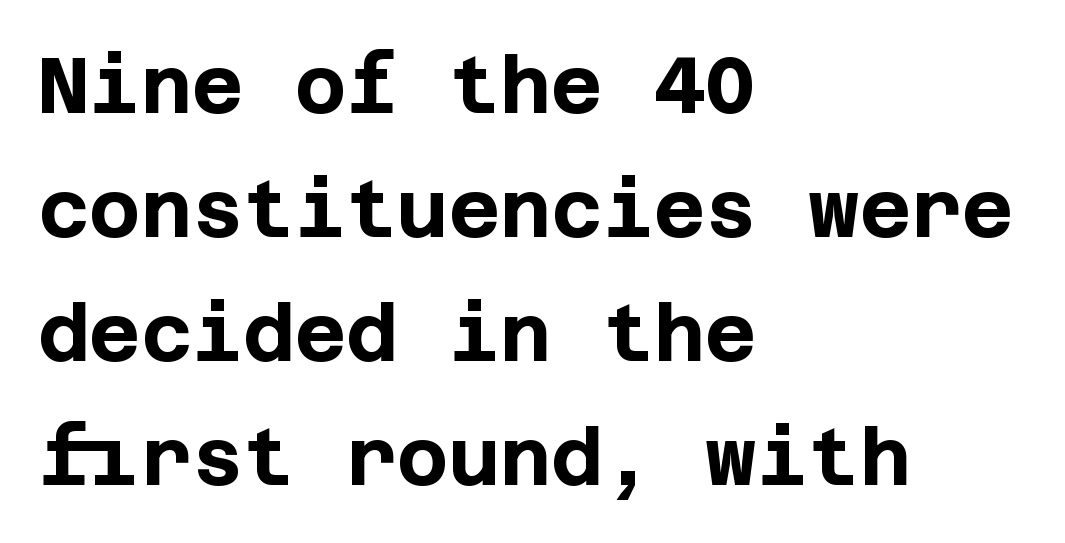
{"serif": "no", "italic": "no", "bold": "yes", "weight": "bold", "width": "normal", "stroke_contrast": "low", "x_height": "large", "underline": "no", "align": "left", "line_spacing": "normal", "line_spacing_ratio": 1.57, "letter_spacing": "normal", "letter_spacing_em": 0.0, "glyph_px": 79}
